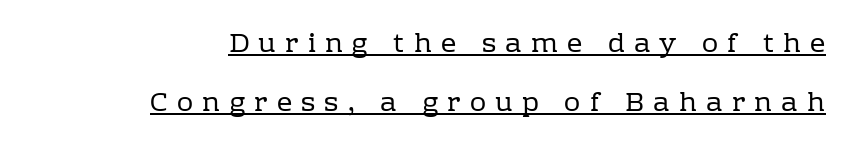
A quiet, ordinary-to-light weight characterises the typeface. Between one letter and the next there's a generous, obvious gap. Is there an underline? Yes — a line sits under the letters. A typesetter would mark this as roman, not italic. This block would shrink considerably if given ordinary leading; it's expanded now.
